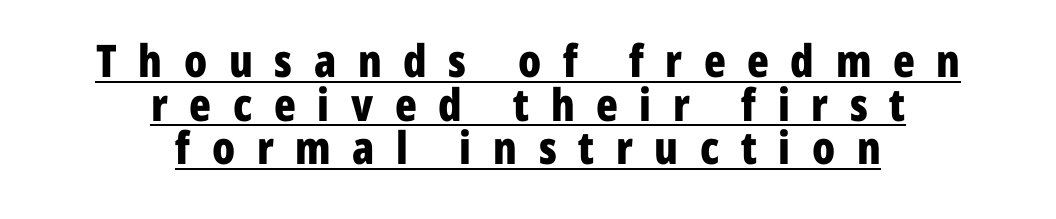
The image shows 45 px bold, condensed sans-serif type, upright; set centered, tight line spacing (0.97x), unusually wide letter spacing (+0.48 em), underlined; low stroke contrast and a medium x-height.
